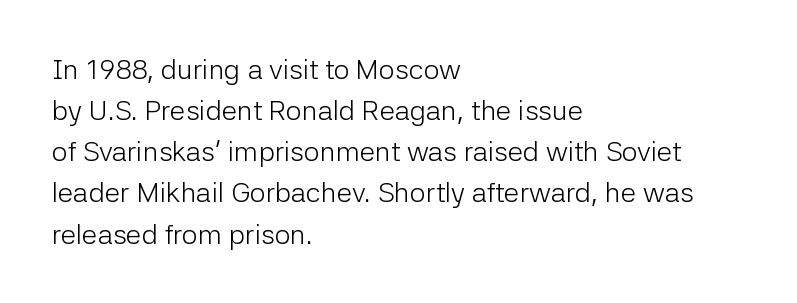
The image shows 28 px light sans-serif type, upright; set left-aligned, normal line spacing (1.47x), normal letter spacing, not underlined; low stroke contrast and a medium x-height.
